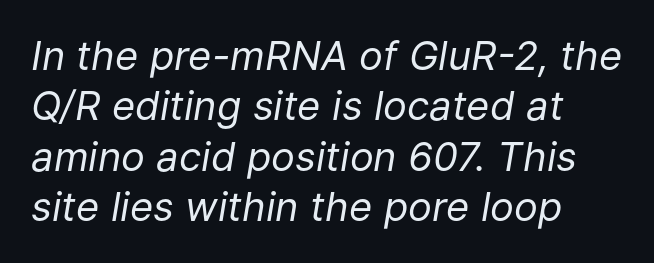
{"italic": "yes", "lean": "right", "slant_degrees": 9, "bold": "no", "weight": "regular", "width": "normal", "stroke_contrast": "low", "x_height": "medium", "monospaced": "no", "underline": "no", "align": "left", "line_spacing": "normal", "line_spacing_ratio": 1.26, "letter_spacing": "normal", "letter_spacing_em": 0.0, "glyph_px": 40}
